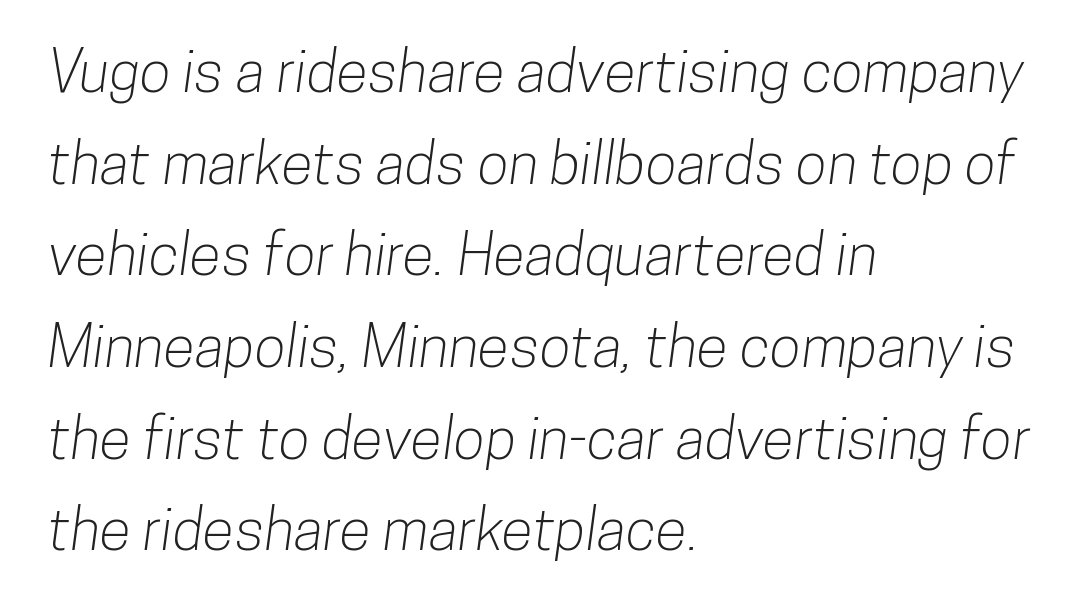
The horizontal fit of the characters is conventional and even. Caption: multi-line text, flush left, ragged right. Each new line begins a customary step beneath the previous one. Proportional: the letters do not fall into vertical columns. The foot of each line stays bare and open. You can tell from the bare stems that sans-serif type was used.
